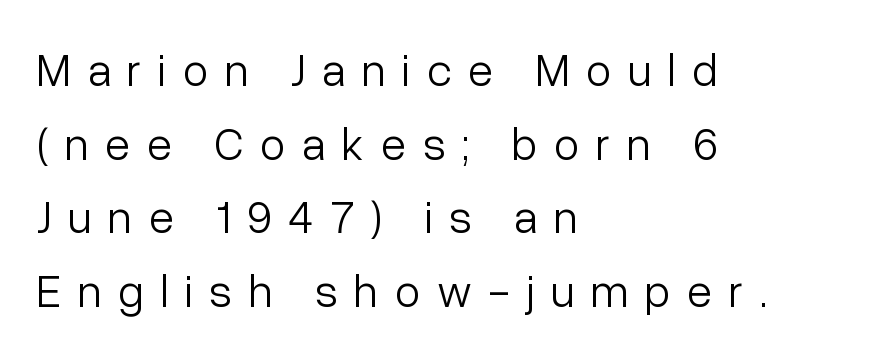
Q: Is the text bold? A: No.
Q: Is the text italic (slanted)? A: No, it is upright.
Q: Is the typeface a serif or a sans-serif typeface? A: Sans-serif.
Q: Is the text underlined? A: No.
Q: How is the paragraph aligned? A: Left-aligned.
Q: Is the spacing between letters normal or unusually wide? A: Unusually wide.
Q: Is the spacing between lines tight, normal or loose? A: Normal.
Q: Width (condensed, normal, or wide)? A: Normal.
Q: Stroke contrast? A: Low.
Q: x-height? A: Medium.
Q: Monospaced? A: No.
